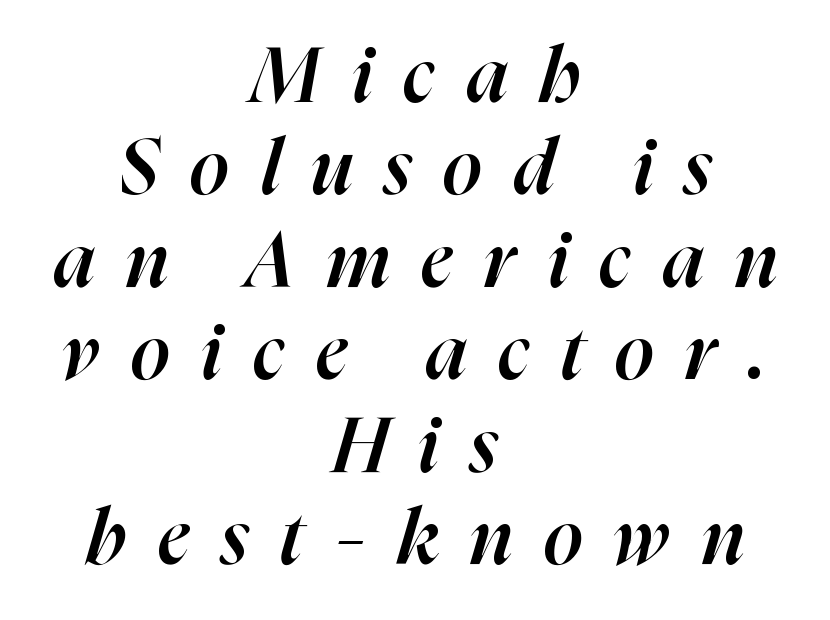
The image shows 77 px semibold type, italic (leaning right); set centered, line spacing 1.2x, unusually wide letter spacing (+0.41 em), not underlined; high stroke contrast and a medium x-height.
